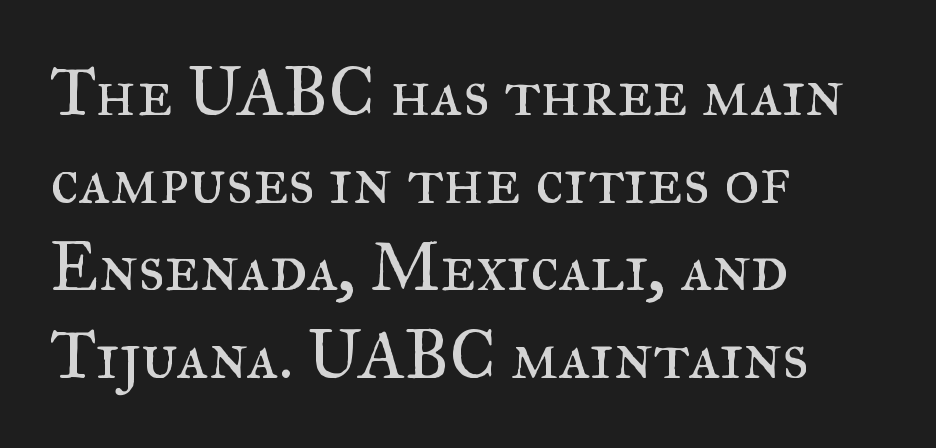
The image shows 68 px regular-weight serif type, upright; set left-aligned, normal line spacing (1.29x), normal letter spacing, not underlined; medium stroke contrast and a small x-height.
